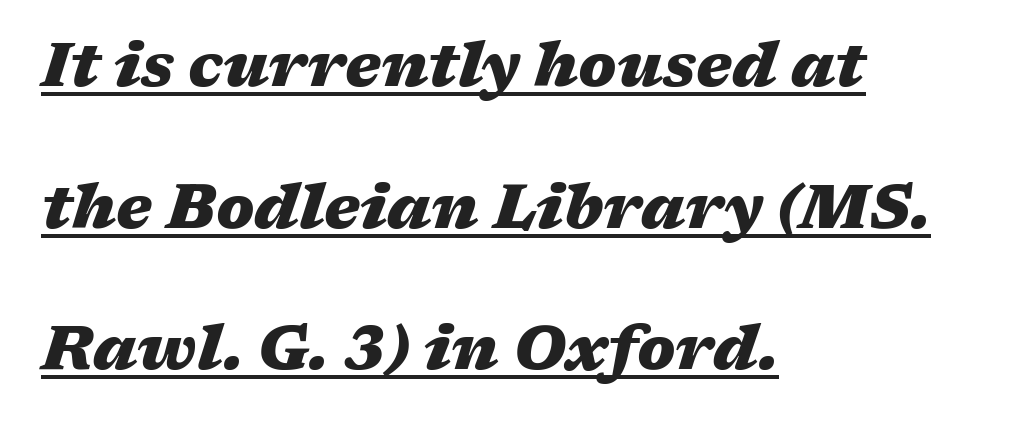
The image shows 61 px heavy, wide type, italic (leaning right); set left-aligned, loose line spacing (2.32x), normal letter spacing, underlined; medium stroke contrast and a medium x-height.
